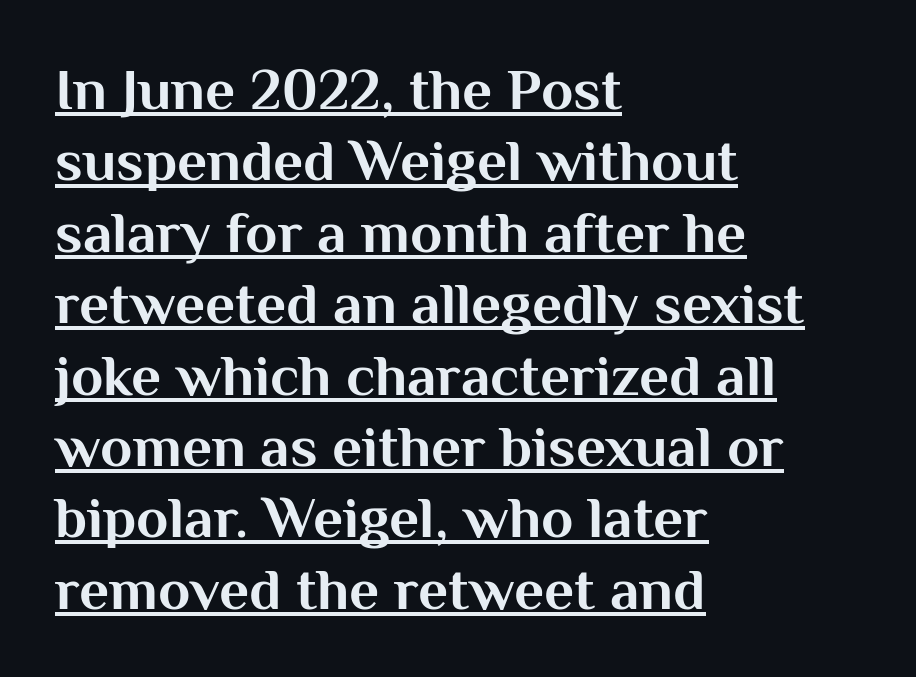
{"serif": "no", "italic": "no", "bold": "yes", "weight": "bold", "width": "normal", "stroke_contrast": "medium", "x_height": "medium", "monospaced": "no", "underline": "yes", "align": "left", "line_spacing_ratio": 1.21, "letter_spacing": "normal", "letter_spacing_em": 0.0, "glyph_px": 59}
